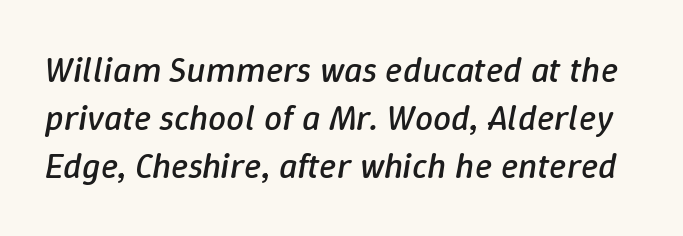
The image shows 36 px regular-weight type, italic (leaning right); set normal line spacing (1.34x), normal letter spacing, not underlined; low stroke contrast and a medium x-height.
